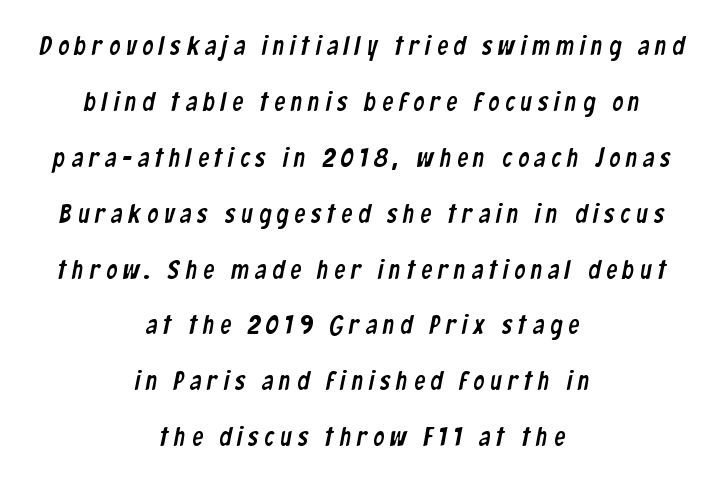
The image shows 27 px text type; set centered, loose line spacing (2.07x), unusually wide letter spacing (+0.22 em), not underlined.
